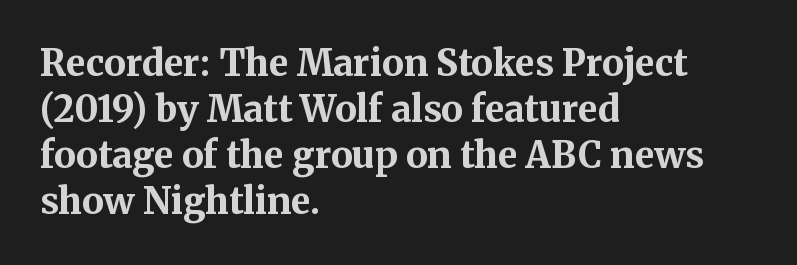
{"serif": "yes", "italic": "no", "bold": "yes", "weight": "bold", "width": "normal", "stroke_contrast": "medium", "x_height": "medium", "monospaced": "no", "underline": "no", "align": "left", "line_spacing": "normal", "line_spacing_ratio": 1.28, "letter_spacing": "normal", "letter_spacing_em": 0.0, "glyph_px": 36}
